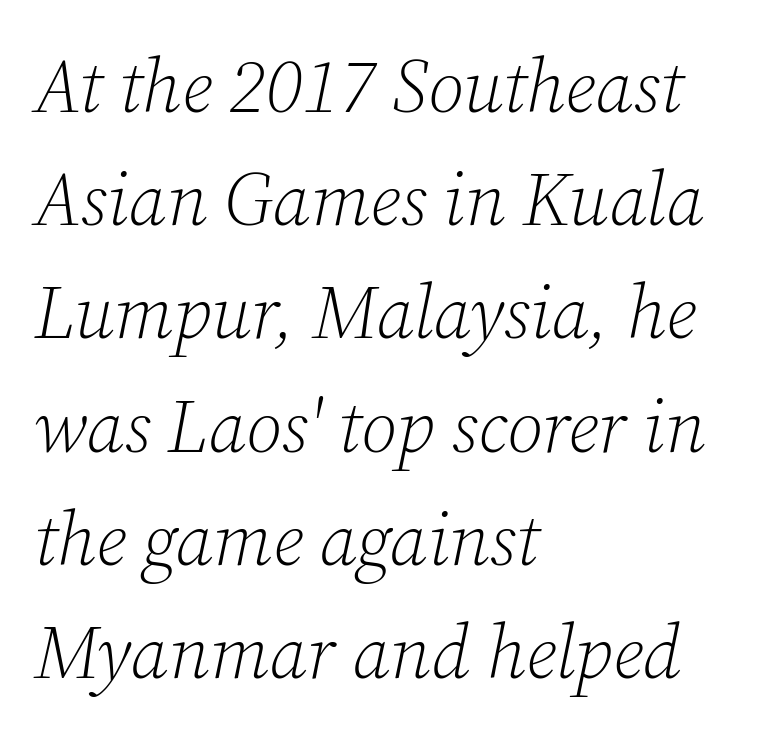
{"serif": "yes", "italic": "yes", "lean": "right", "slant_degrees": 12, "bold": "no", "weight": "light", "width": "normal", "stroke_contrast": "low", "x_height": "medium", "monospaced": "no", "underline": "no", "align": "left", "line_spacing": "normal", "line_spacing_ratio": 1.51, "letter_spacing": "normal", "letter_spacing_em": 0.0, "glyph_px": 75}
